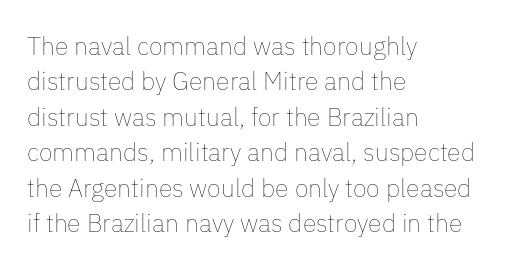
The image shows 25 px text type, upright; set left-aligned, normal line spacing (1.42x), normal letter spacing, not underlined.
